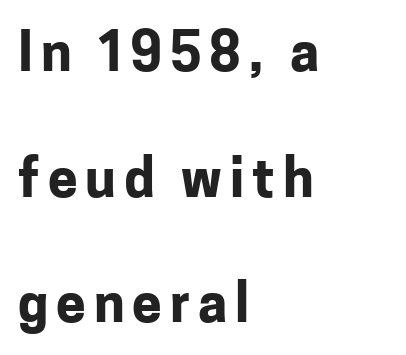
A typesetter would label this face a sans. Here the designer chose a conventional face with non-uniform glyph widths. Bare-footed words on every line. The leading is generous, giving the passage an open texture.
